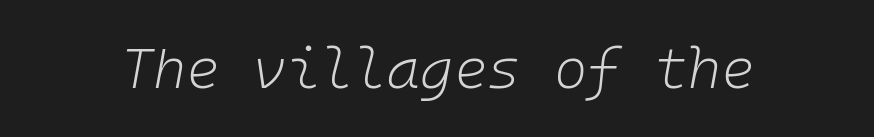
You can tell it's italic because the verticals aren't actually vertical. Monospaced: the letters line up in strict vertical columns. Caption: standard tracking, unaltered. The typesetting does not lean heavy: it is not bold. Quick note: underline off.
